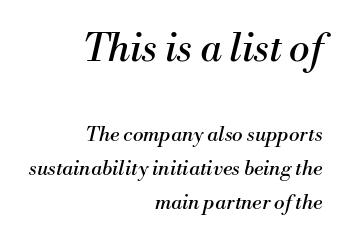
The rendering shrinks the type as you move from the upper chunk to the lower. Here the glyphs are tracked normally, forming tight word shapes. Stems and bowls with no extra thickness — not bold. Character widths vary here, with narrow letters taking less room than wide ones. Which margin do the lines hug? The right one — the left edge is uneven.
